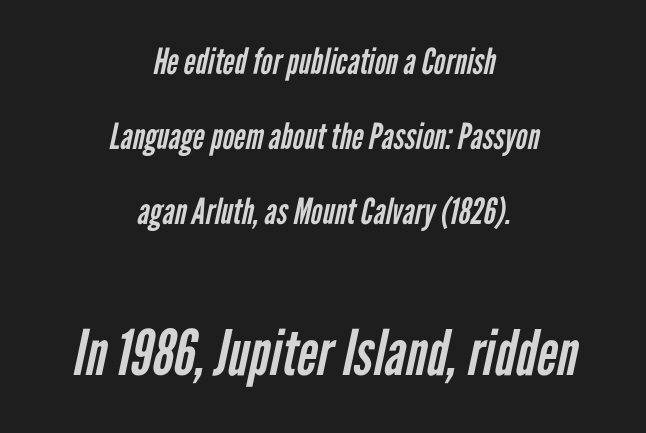
{"serif": "no", "bold": "no", "weight": "regular", "width": "condensed", "stroke_contrast": "low", "x_height": "medium", "monospaced": "no", "underline": "no", "align": "center", "line_spacing": "loose", "line_spacing_ratio": 2.09, "letter_spacing": "normal", "letter_spacing_em": 0.0, "larger_block": "second", "size_ratio": 1.75, "glyph_px": 63}
